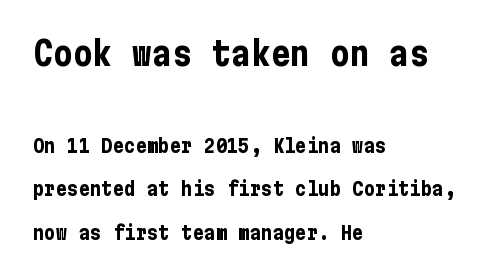
Q: Is the text bold? A: Yes.
Q: Is the text italic (slanted)? A: No, it is upright.
Q: Is the typeface a serif or a sans-serif typeface? A: Sans-serif.
Q: Is the text underlined? A: No.
Q: How is the paragraph aligned? A: Left-aligned.
Q: Is the spacing between letters normal or unusually wide? A: Normal.
Q: Is the spacing between lines tight, normal or loose? A: Loose.
Q: Which block of text is set in a larger size, the first (top) or the second (bottom)? A: The first (top) one.
Q: Width (condensed, normal, or wide)? A: Condensed.
Q: Stroke contrast? A: Low.
Q: x-height? A: Medium.
